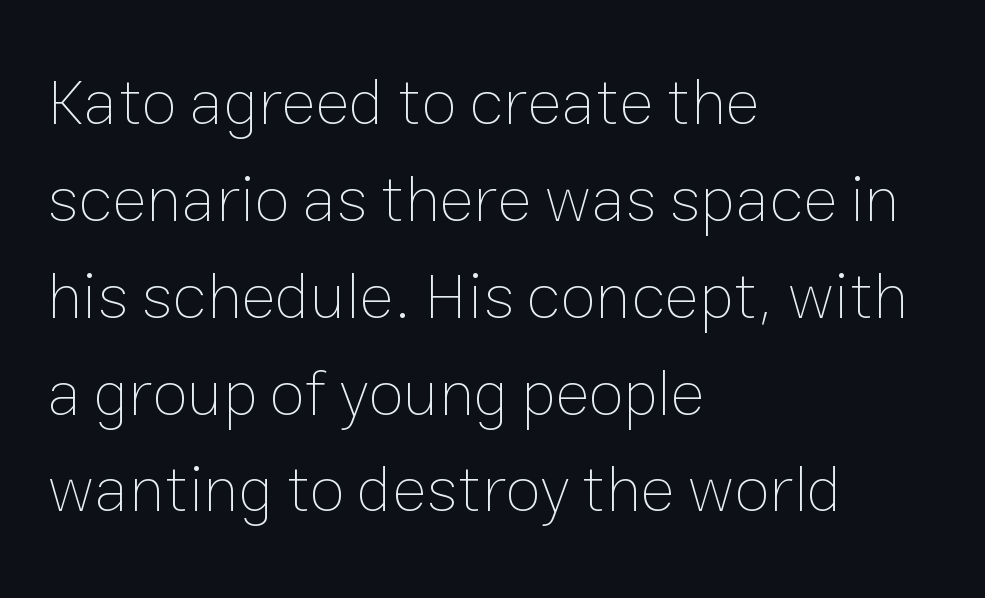
{"italic": "no", "bold": "no", "weight": "thin", "width": "normal", "stroke_contrast": "low", "x_height": "medium", "monospaced": "no", "underline": "no", "align": "left", "line_spacing": "normal", "line_spacing_ratio": 1.49, "letter_spacing": "normal", "letter_spacing_em": 0.0, "glyph_px": 65}
